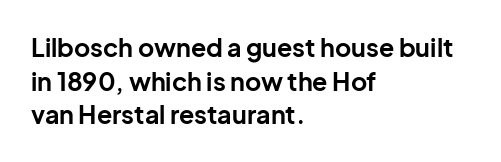
Q: Is the text bold? A: Yes.
Q: Is the text italic (slanted)? A: No, it is upright.
Q: Is the text underlined? A: No.
Q: How is the paragraph aligned? A: Left-aligned.
Q: Is the spacing between letters normal or unusually wide? A: Normal.
Q: Is the spacing between lines tight, normal or loose? A: Normal.
